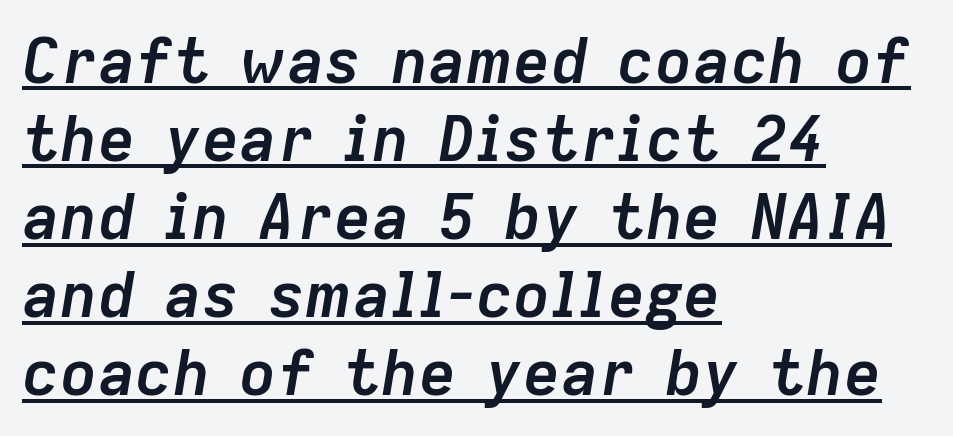
Q: Is the text bold? A: Yes.
Q: Is the text italic (slanted)? A: Yes, it leans right by about 9 degrees.
Q: Is the text underlined? A: Yes.
Q: How is the paragraph aligned? A: Left-aligned.
Q: Is the spacing between letters normal or unusually wide? A: Normal.
Q: Width (condensed, normal, or wide)? A: Normal.
Q: Stroke contrast? A: Low.
Q: x-height? A: Medium.
Q: Monospaced? A: No.
